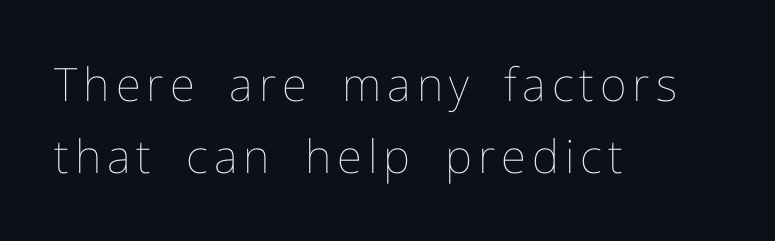
{"italic": "no", "bold": "no", "weight": "thin", "width": "normal", "stroke_contrast": "low", "x_height": "medium", "monospaced": "no", "underline": "no", "align": "left", "line_spacing": "normal", "line_spacing_ratio": 1.56, "glyph_px": 46}
